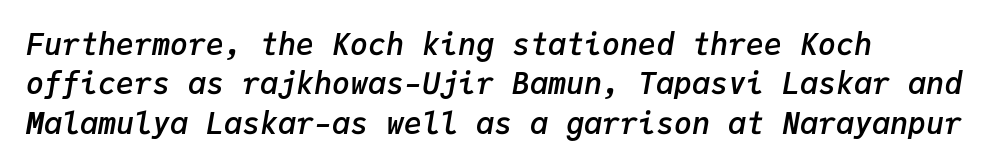
Summary of weight: moderately heavy, a semibold. Honestly, there is no underline to notice here at all. Regular leading. Think of a typewriter: that constant character pitch is what you see here. Rendered with sloped, italic letterforms. Nobody touched the tracking dial on this one.
